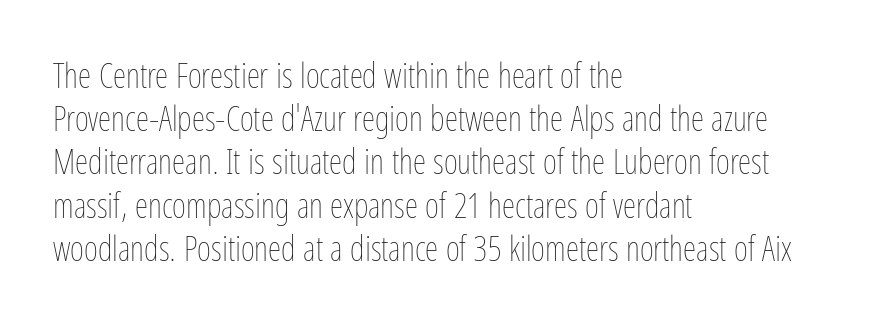
A bare baseline throughout the passage. Note the varied advance widths — an 'i' is clearly narrower than an 'm'. The characters are drawn with everyday or finer stroke widths. Where is the straight margin? On the left. The rendering keeps characters at their native spacing.
